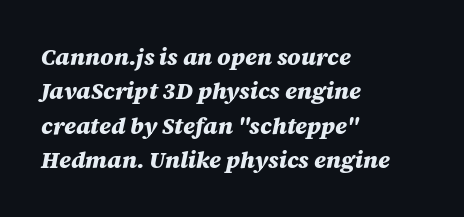
{"italic": "yes", "lean": "right", "slant_degrees": 12, "bold": "yes", "underline": "no", "align": "left", "line_spacing": "normal", "line_spacing_ratio": 1.49, "letter_spacing": "normal", "letter_spacing_em": 0.0, "glyph_px": 23}
